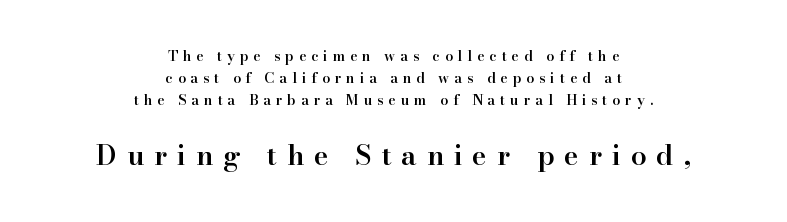
The image shows 28 px semibold serif type, upright; set centered, normal line spacing (1.56x), unusually wide letter spacing (+0.35 em), not underlined; the second (bottom) block is 2.0x larger; high stroke contrast and a small x-height.
